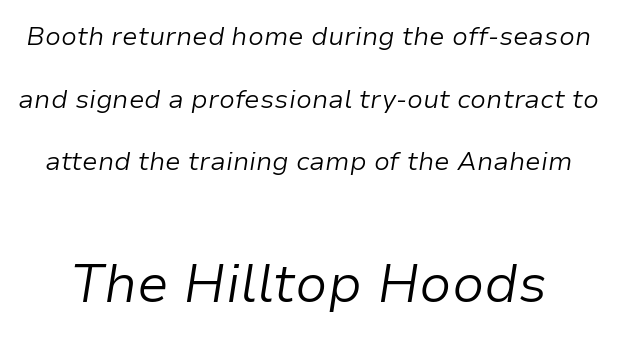
{"italic": "yes", "lean": "right", "slant_degrees": 9, "bold": "no", "weight": "light", "width": "normal", "stroke_contrast": "low", "x_height": "medium", "monospaced": "no", "underline": "no", "line_spacing": "loose", "line_spacing_ratio": 2.41, "letter_spacing": "normal", "letter_spacing_em": 0.0, "larger_block": "second", "size_ratio": 2.04, "glyph_px": 53}
